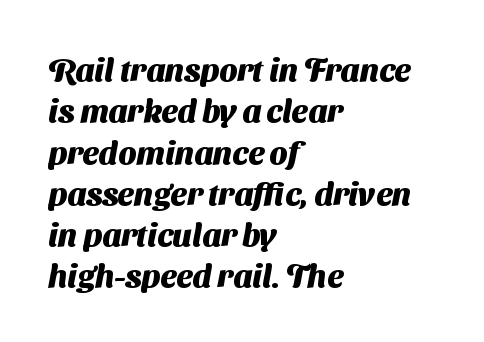
Bold? Absolutely — the strokes are thick and heavy. The area under the type is left untouched. Between one letter and the next there's only the usual sliver of space. One glance says typical: line gaps are just what's usual. Leftover space on each line is placed entirely after the last word. You can tell from the bare stems that sans-serif type was used.
